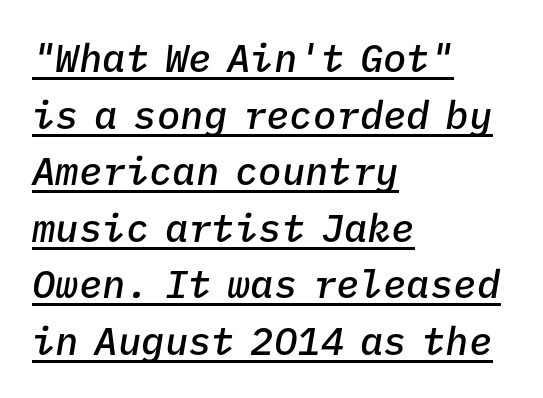
The image shows 39 px semibold type, italic (leaning right), monospaced; set left-aligned, normal line spacing (1.45x), normal letter spacing, underlined; low stroke contrast and a medium x-height.
